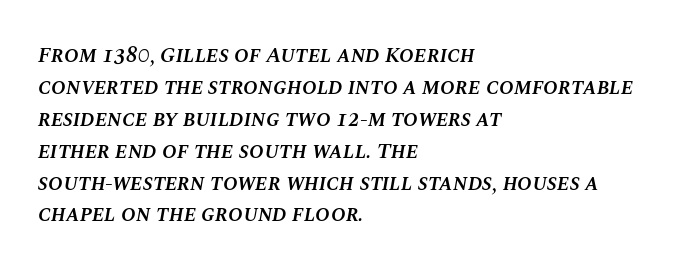
{"italic": "yes", "lean": "right", "slant_degrees": 10, "bold": "semi", "underline": "no", "align": "left", "line_spacing": "normal", "line_spacing_ratio": 1.45, "letter_spacing": "normal", "letter_spacing_em": 0.0, "glyph_px": 22}
